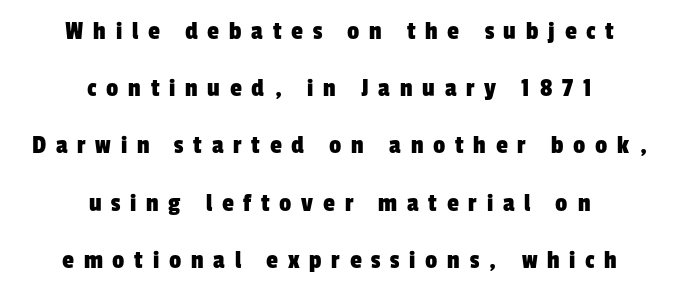
The image shows 27 px text type; set centered, loose line spacing (2.12x), unusually wide letter spacing (+0.36 em), not underlined.
